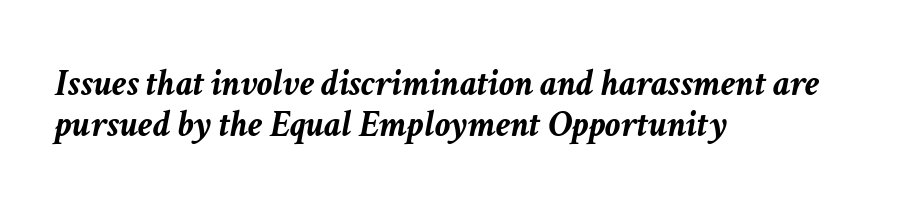
In terms of weight, the rendering is a true, heavy bold. The lettering tilts uniformly, giving the passage an italic look. Each letter keeps its own natural width here, so spacing adapts to shape. The block of text is dense from top to bottom, with scant space between rows.
